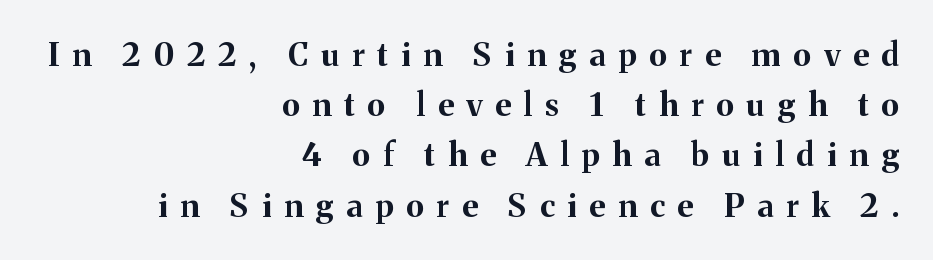
What's the leading like? Ordinary, nothing unusual. Clear beneath every line of the passage. Thick stems and heavy bowls — unmistakably bold. Typographically, this falls in the serif category. If you drew a ruler down the right edge, every line would touch it.
